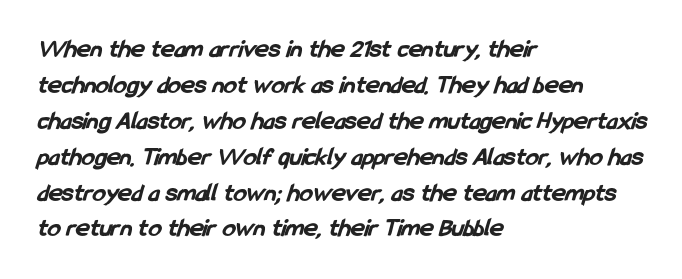
Q: Is the text bold? A: Yes.
Q: Is the text underlined? A: No.
Q: How is the paragraph aligned? A: Left-aligned.
Q: Is the spacing between letters normal or unusually wide? A: Normal.
Q: Is the spacing between lines tight, normal or loose? A: Normal.
